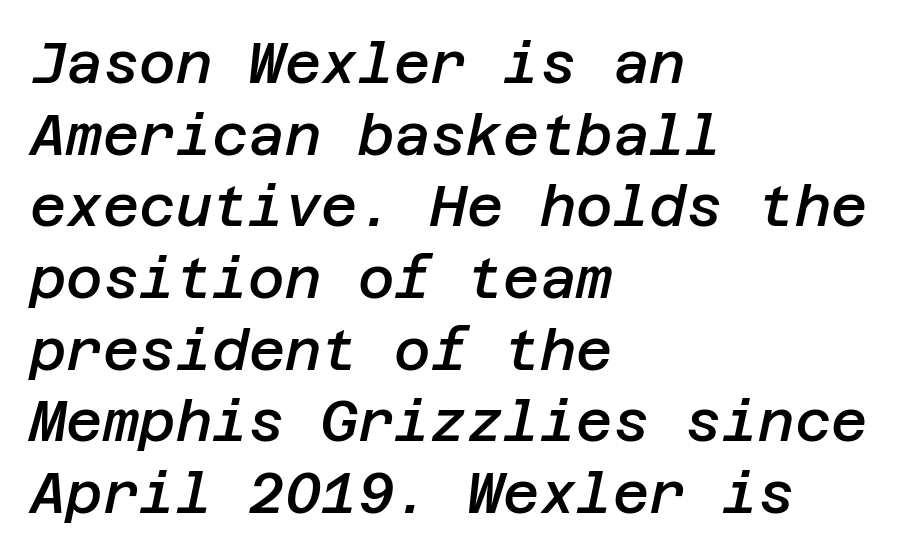
{"italic": "yes", "lean": "right", "slant_degrees": 12, "bold": "semi", "weight": "semibold", "width": "normal", "stroke_contrast": "low", "x_height": "large", "underline": "no", "align": "left", "line_spacing": "normal", "line_spacing_ratio": 1.28, "letter_spacing": "normal", "letter_spacing_em": 0.0, "glyph_px": 56}
